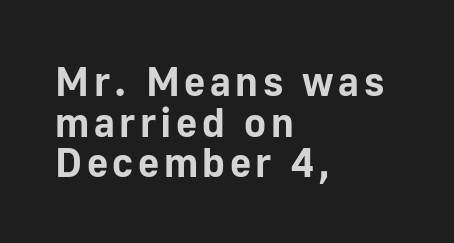
Q: Is the text bold? A: Yes.
Q: Is the text italic (slanted)? A: No, it is upright.
Q: Is the typeface a serif or a sans-serif typeface? A: Sans-serif.
Q: Is the text underlined? A: No.
Q: How is the paragraph aligned? A: Left-aligned.
Q: Is the spacing between lines tight, normal or loose? A: Tight.
Q: Width (condensed, normal, or wide)? A: Normal.
Q: Stroke contrast? A: Low.
Q: x-height? A: Medium.
Q: Monospaced? A: No.
